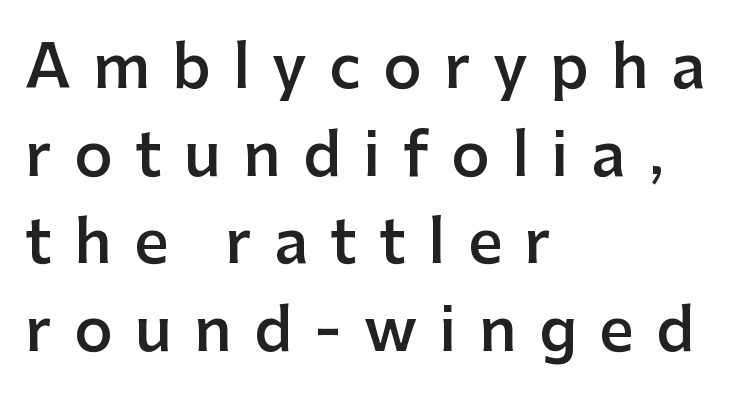
The image shows 60 px semibold sans-serif type, upright; set left-aligned, normal line spacing (1.46x), unusually wide letter spacing (+0.37 em), not underlined; low stroke contrast and a medium x-height.
